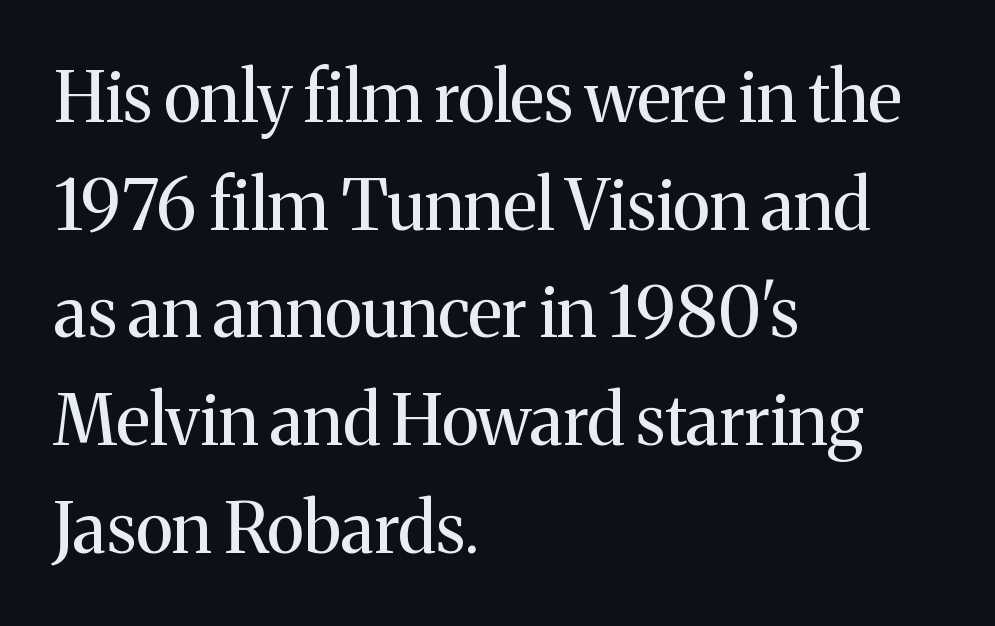
{"serif": "yes", "italic": "no", "bold": "no", "weight": "regular", "width": "normal", "stroke_contrast": "medium", "x_height": "medium", "monospaced": "no", "underline": "no", "align": "left", "line_spacing": "normal", "line_spacing_ratio": 1.56, "letter_spacing": "normal", "letter_spacing_em": 0.0, "glyph_px": 69}
